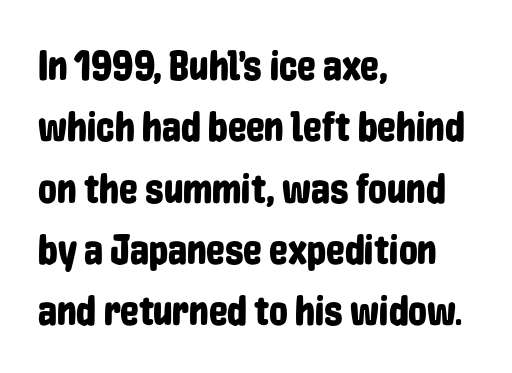
The image shows 42 px condensed sans-serif type, upright; set left-aligned, normal line spacing (1.46x), normal letter spacing, not underlined; low stroke contrast and a medium x-height.
